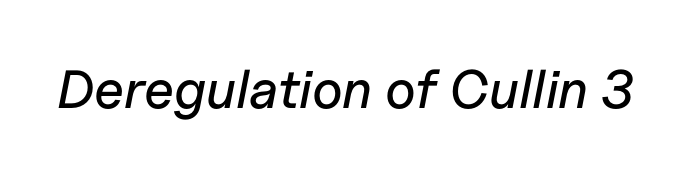
Q: Is the text italic (slanted)? A: Yes, it leans right by about 11 degrees.
Q: Is the text underlined? A: No.
Q: Is the spacing between letters normal or unusually wide? A: Normal.
Q: Width (condensed, normal, or wide)? A: Normal.
Q: Stroke contrast? A: Low.
Q: x-height? A: Medium.
Q: Monospaced? A: No.
